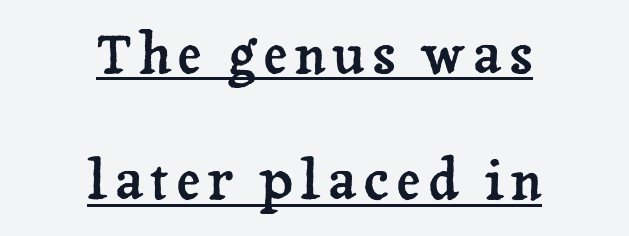
Which margin do the lines hug? Neither — every line sits in the middle. The rendering uses the underline text-decoration. Varying glyph widths throughout — classic text-font behaviour. Posture: straight, roman, zero tilt. The font family rendered here belongs to the serif group.
